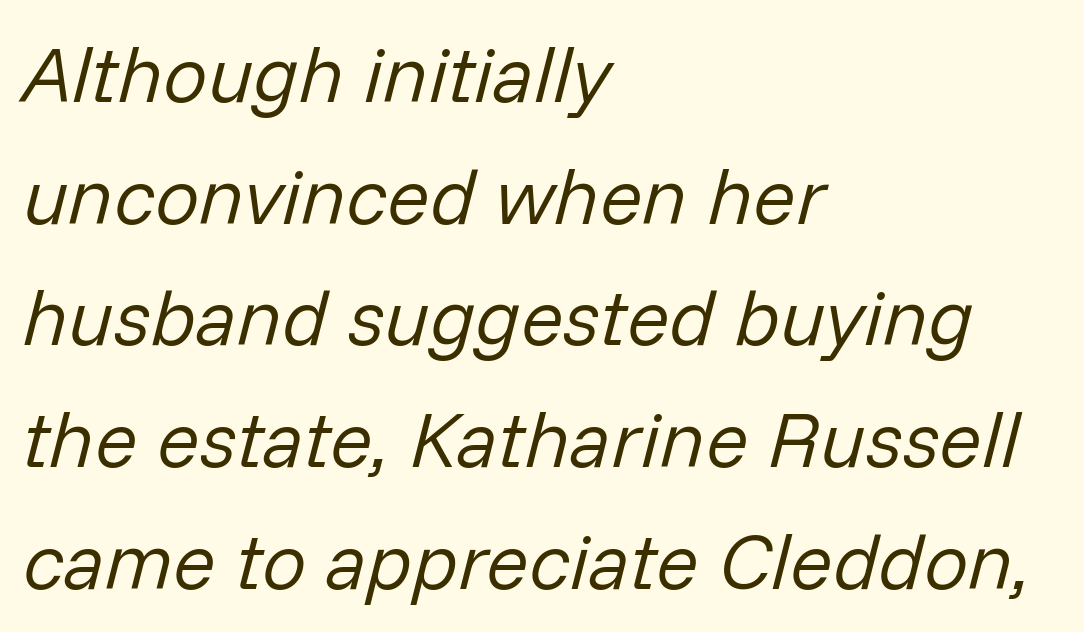
Q: Is the text bold? A: No.
Q: Is the text italic (slanted)? A: Yes, it leans right by about 14 degrees.
Q: Is the text underlined? A: No.
Q: How is the paragraph aligned? A: Left-aligned.
Q: Is the spacing between letters normal or unusually wide? A: Normal.
Q: Is the spacing between lines tight, normal or loose? A: Normal.
Q: Width (condensed, normal, or wide)? A: Normal.
Q: Stroke contrast? A: Low.
Q: x-height? A: Medium.
Q: Monospaced? A: No.
